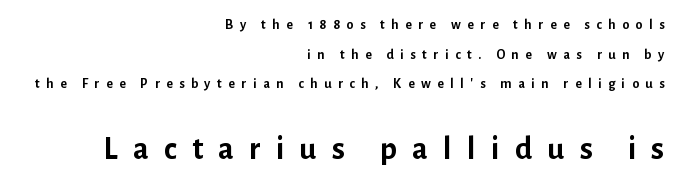
The image shows 33 px semibold sans-serif type, upright; set right-aligned, loose line spacing (2.11x), unusually wide letter spacing (+0.46 em), not underlined; the second (bottom) block is 2.36x larger; low stroke contrast and a medium x-height.
